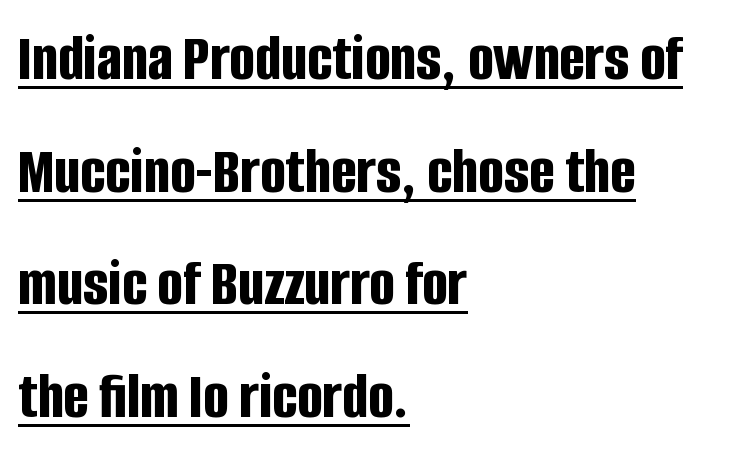
{"serif": "no", "italic": "no", "bold": "yes", "weight": "bold", "width": "condensed", "stroke_contrast": "low", "x_height": "large", "monospaced": "no", "underline": "yes", "align": "left", "line_spacing": "normal", "line_spacing_ratio": 1.68, "letter_spacing": "normal", "letter_spacing_em": 0.0, "glyph_px": 67}
